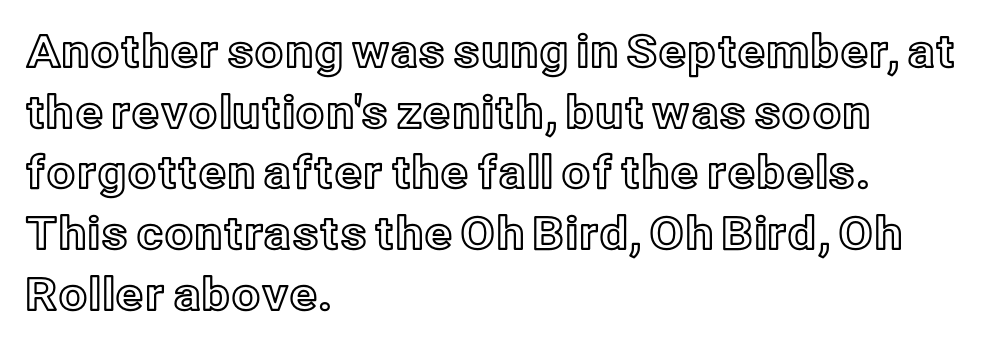
Q: Is the text italic (slanted)? A: No, it is upright.
Q: Is the text underlined? A: No.
Q: How is the paragraph aligned? A: Left-aligned.
Q: Is the spacing between letters normal or unusually wide? A: Normal.
Q: Is the spacing between lines tight, normal or loose? A: Normal.
Q: Width (condensed, normal, or wide)? A: Normal.
Q: x-height? A: Medium.
Q: Monospaced? A: No.
